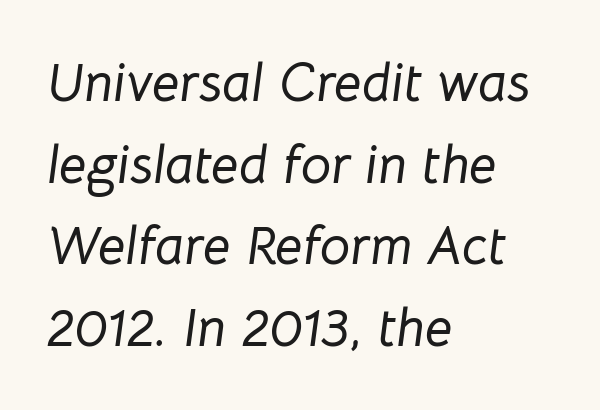
{"italic": "yes", "lean": "right", "slant_degrees": 8, "width": "normal", "stroke_contrast": "low", "x_height": "medium", "monospaced": "no", "underline": "no", "align": "left", "line_spacing": "normal", "line_spacing_ratio": 1.51, "letter_spacing": "normal", "letter_spacing_em": 0.0, "glyph_px": 54}
